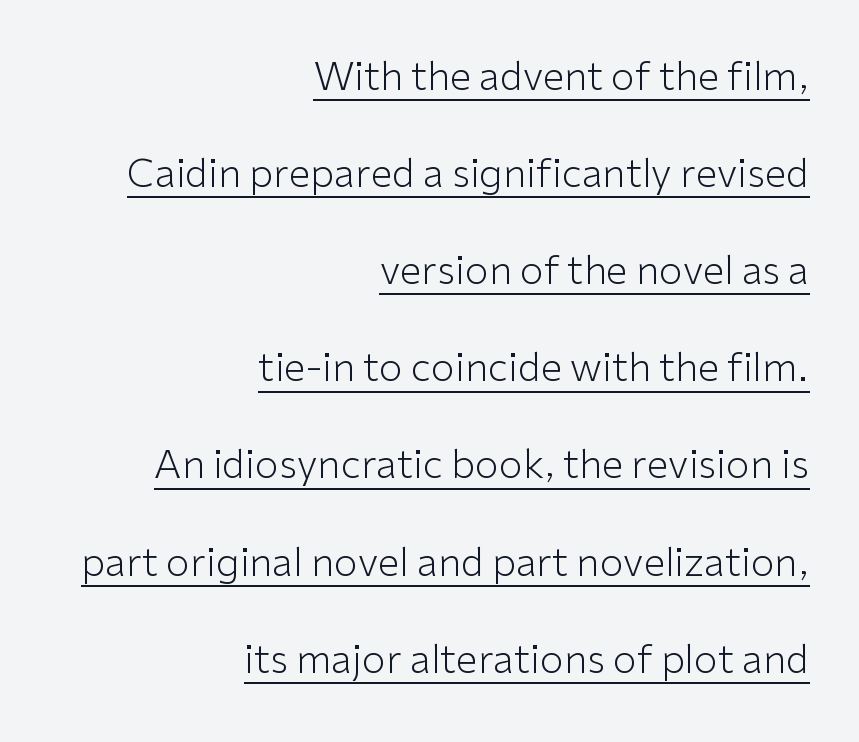
{"serif": "no", "italic": "no", "bold": "no", "weight": "light", "width": "normal", "stroke_contrast": "low", "x_height": "medium", "monospaced": "no", "underline": "yes", "align": "right", "line_spacing": "loose", "line_spacing_ratio": 2.49, "letter_spacing": "normal", "letter_spacing_em": 0.0, "glyph_px": 39}
